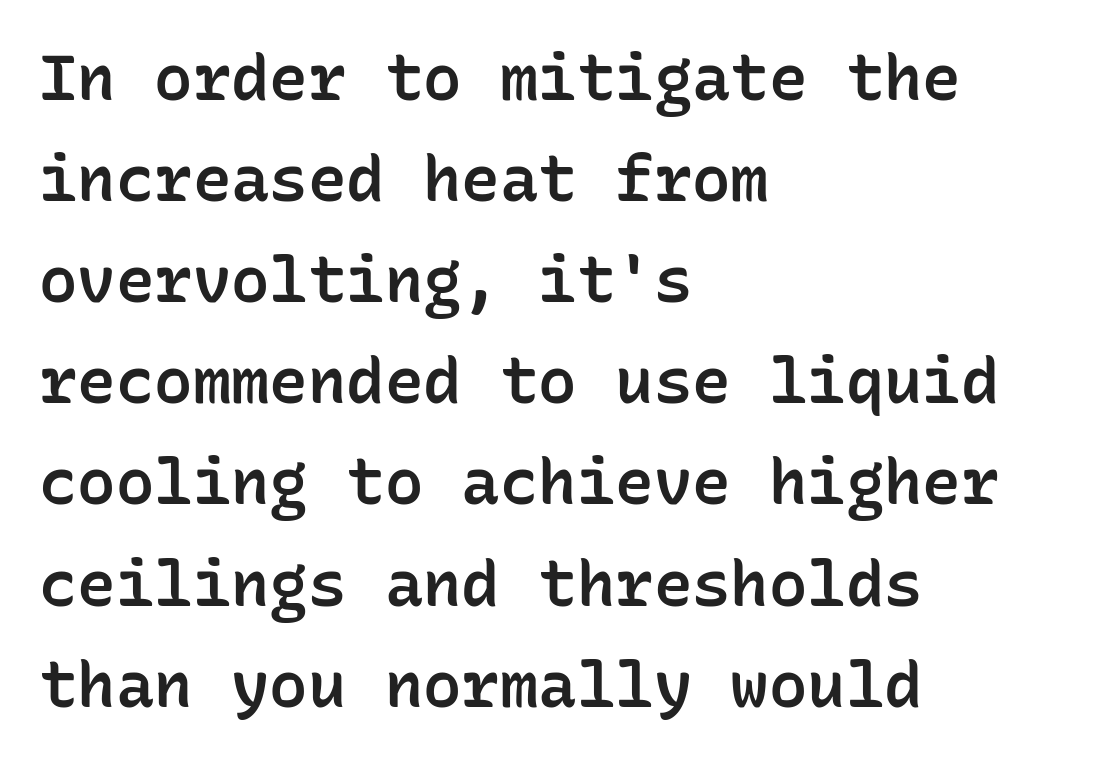
The image shows 64 px semibold sans-serif type, upright, monospaced; set left-aligned, normal line spacing (1.58x), normal letter spacing, not underlined; low stroke contrast and a medium x-height.
